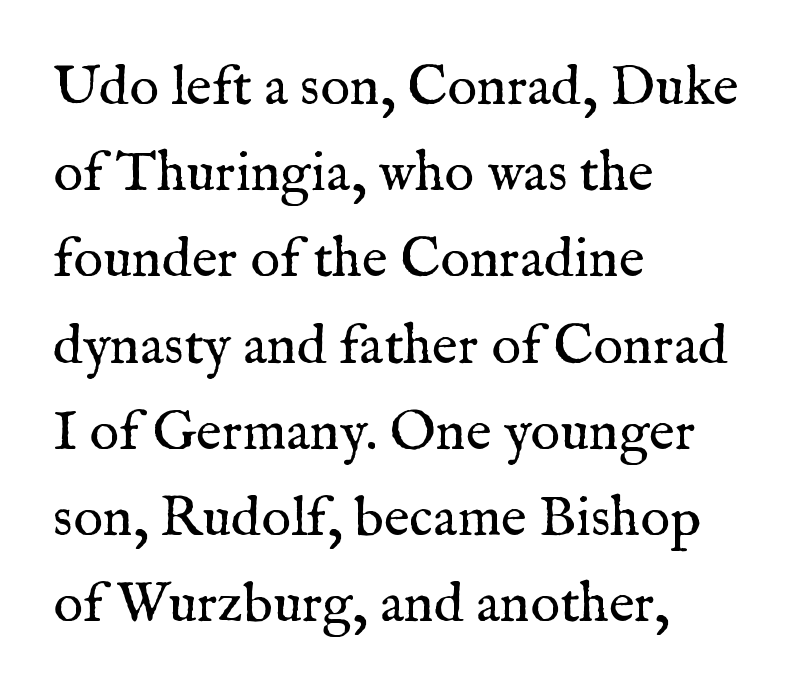
Q: Is the text bold? A: No.
Q: Is the text italic (slanted)? A: No, it is upright.
Q: Is the typeface a serif or a sans-serif typeface? A: Serif.
Q: Is the text underlined? A: No.
Q: How is the paragraph aligned? A: Left-aligned.
Q: Is the spacing between letters normal or unusually wide? A: Normal.
Q: Is the spacing between lines tight, normal or loose? A: Normal.
Q: Width (condensed, normal, or wide)? A: Normal.
Q: Stroke contrast? A: Medium.
Q: x-height? A: Medium.
Q: Monospaced? A: No.
